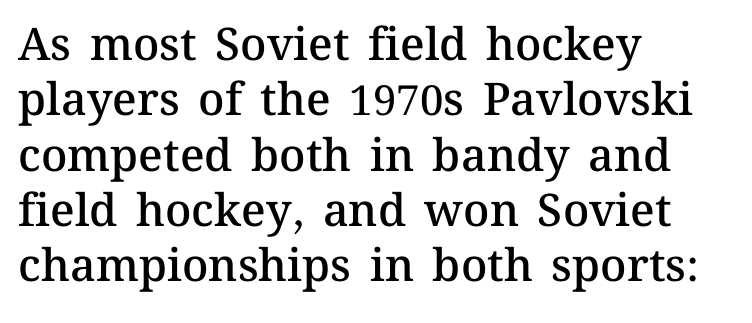
{"italic": "no", "bold": "semi", "weight": "semibold", "width": "normal", "stroke_contrast": "medium", "x_height": "medium", "monospaced": "no", "underline": "no", "align": "left", "line_spacing_ratio": 1.23, "letter_spacing": "normal", "letter_spacing_em": 0.0, "glyph_px": 45}
